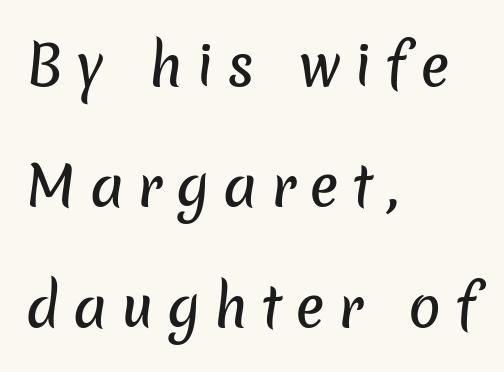
The image shows 54 px sans-serif type; set left-aligned, loose line spacing (2.23x), unusually wide letter spacing (+0.25 em), not underlined; low stroke contrast and a medium x-height.
